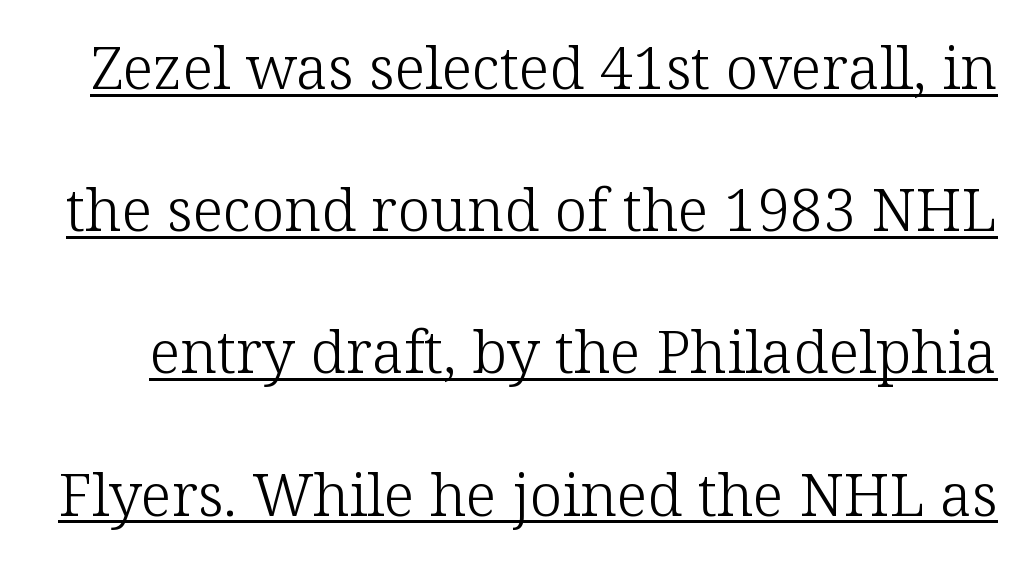
Q: Is the text bold? A: No.
Q: Is the text italic (slanted)? A: No, it is upright.
Q: Is the typeface a serif or a sans-serif typeface? A: Serif.
Q: Is the text underlined? A: Yes.
Q: Is the spacing between letters normal or unusually wide? A: Normal.
Q: Is the spacing between lines tight, normal or loose? A: Loose.
Q: Width (condensed, normal, or wide)? A: Normal.
Q: Stroke contrast? A: Low.
Q: x-height? A: Medium.
Q: Monospaced? A: No.
